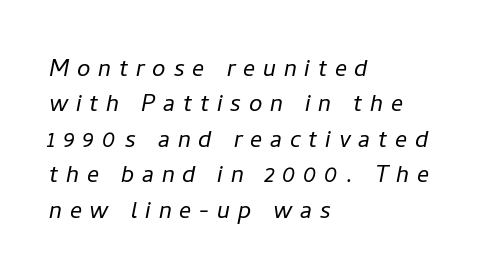
The image shows 30 px light type, italic (leaning right); set left-aligned, line spacing 1.18x, unusually wide letter spacing (+0.26 em), not underlined; low stroke contrast and a medium x-height.
